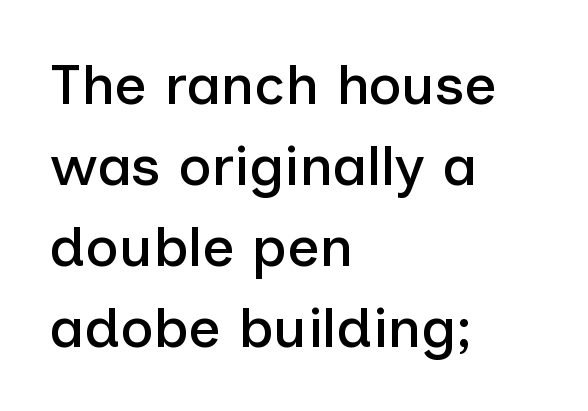
The image shows 57 px sans-serif type, upright; set left-aligned, normal line spacing (1.42x), normal letter spacing, not underlined; low stroke contrast and a medium x-height.
